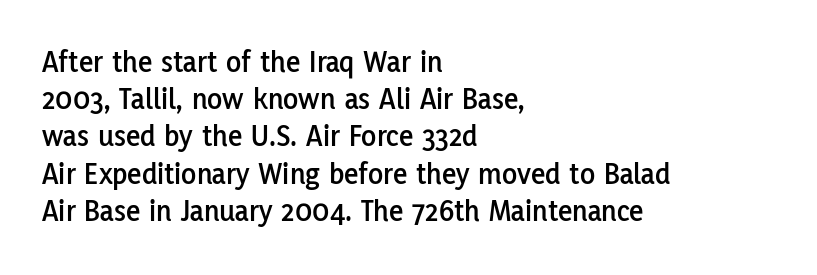
The characters display no serif detailing; their extremities are plain. In CSS terms this would be text-align: left. Ordinary non-slanted type is in use. A bare baseline throughout the passage. Words appear dense and cohesive because spacing is normal. Spacing verdict: proportional, widths tailored to each character.
